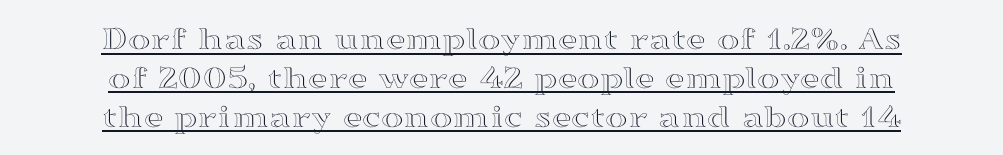
Q: Is the text italic (slanted)? A: No, it is upright.
Q: Is the text underlined? A: Yes.
Q: How is the paragraph aligned? A: Centered.
Q: Is the spacing between letters normal or unusually wide? A: Normal.
Q: Is the spacing between lines tight, normal or loose? A: Tight.
Q: Width (condensed, normal, or wide)? A: Wide.
Q: x-height? A: Medium.
Q: Monospaced? A: No.
